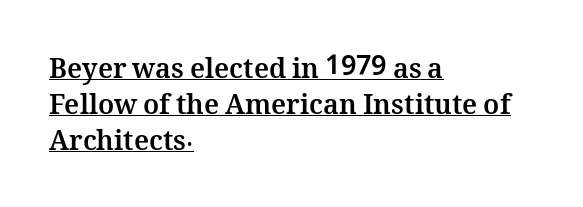
Heavy, bold letterforms. Compared with typical body copy, the letter spacing here is the same. The vertical gap from one line to the next is medium. The words here are underlined. Upright lettering throughout. Reading down the block, your eye returns to a fixed left position each line.
